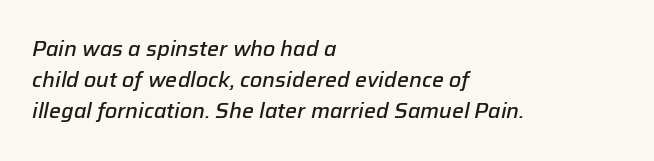
The passage shown has conventional tracking throughout. Slanted lettering throughout. Is the block centered? No — it sits flush against the left margin. The letters are semibold — heavier than regular but short of a full bold. Quick note: underline off.
